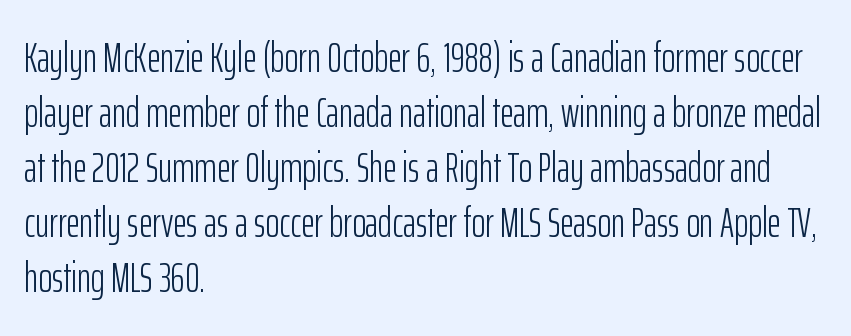
Q: Is the text bold? A: No.
Q: Is the text italic (slanted)? A: No, it is upright.
Q: Is the typeface a serif or a sans-serif typeface? A: Sans-serif.
Q: Is the text underlined? A: No.
Q: How is the paragraph aligned? A: Left-aligned.
Q: Is the spacing between letters normal or unusually wide? A: Normal.
Q: Is the spacing between lines tight, normal or loose? A: Normal.
Q: Width (condensed, normal, or wide)? A: Condensed.
Q: Stroke contrast? A: Low.
Q: x-height? A: Medium.
Q: Monospaced? A: No.
